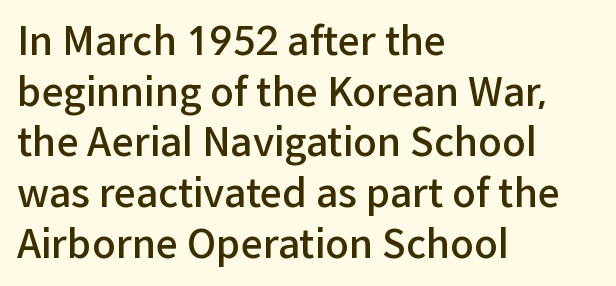
Compared with a centered layout, this one pins lines to the left instead. The sample has been set in demibold, a notch under bold. Looks like regular typesetting: each glyph gets only the width it needs. Only glyphs here, with clear space below each row. No feet cap the strokes, marking this as sans-serif type.
